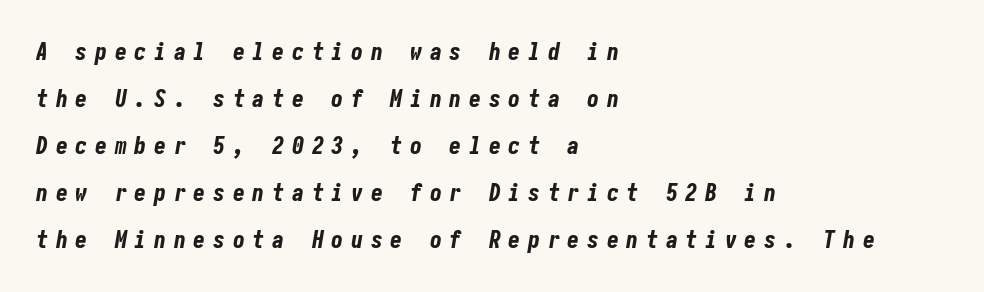
How would I describe the line gaps? Wide and relaxed. The passage shown is not underscored anywhere. The passage shown has open, widely tracked lettering throughout. Left-aligned paragraph, ragged on the right.
